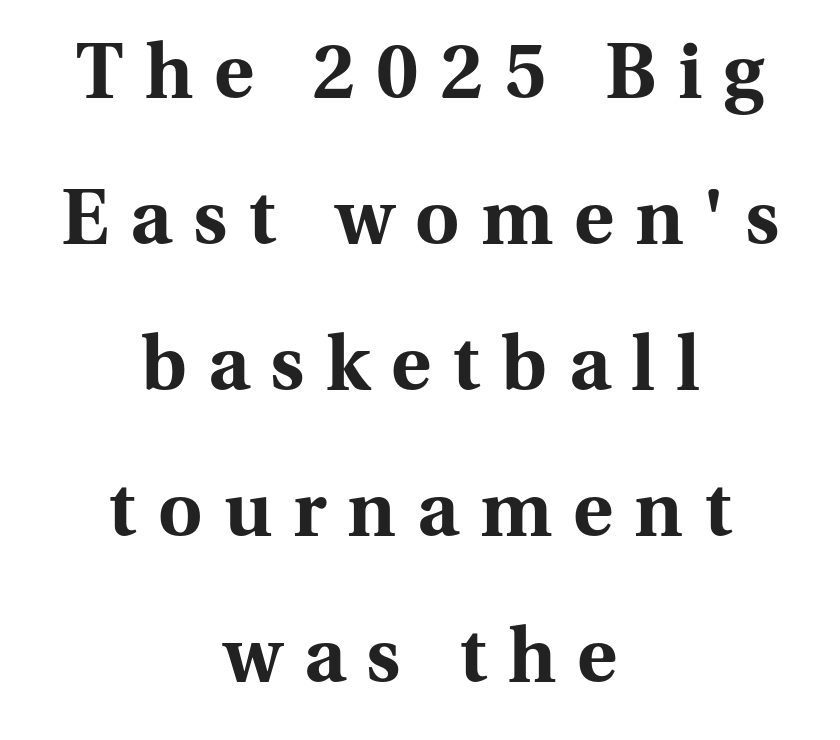
The image shows 76 px bold serif type, upright; set centered, loose line spacing (1.92x), unusually wide letter spacing (+0.28 em), not underlined; medium stroke contrast and a medium x-height.
